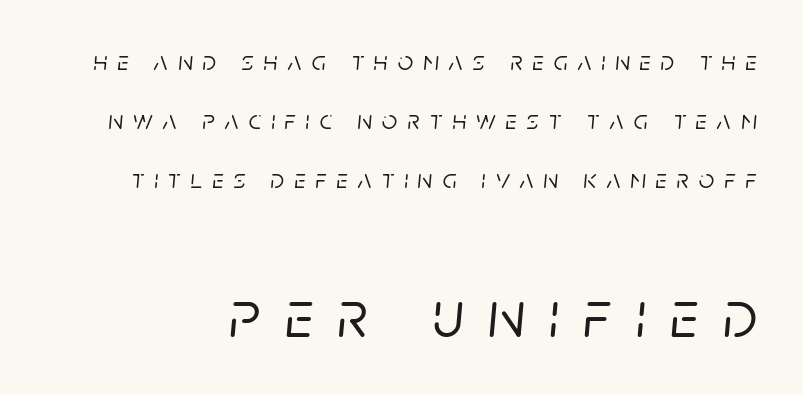
The letterforms stand isolated, each surrounded by extra space. Do the characters align in a grid? No, the font is proportional. The more generous point size was reserved for the lower chunk. Widely set lines give the paragraph a tall, airy silhouette. Nobody drew a line under any word here.
